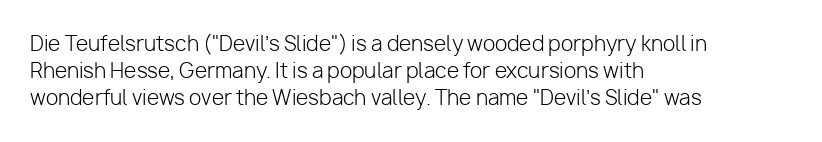
Q: Is the text bold? A: No.
Q: Is the text italic (slanted)? A: No, it is upright.
Q: Is the text underlined? A: No.
Q: How is the paragraph aligned? A: Left-aligned.
Q: Is the spacing between letters normal or unusually wide? A: Normal.
Q: Is the spacing between lines tight, normal or loose? A: Normal.
